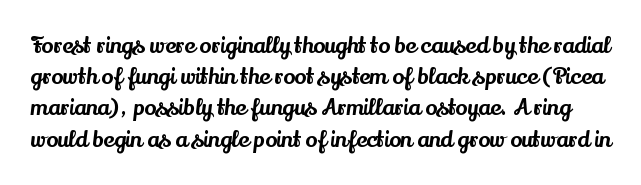
A typesetter would call this leading conventional body-copy spacing. Between one letter and the next there's only the usual sliver of space. Each row of text sits above clean, open space.
